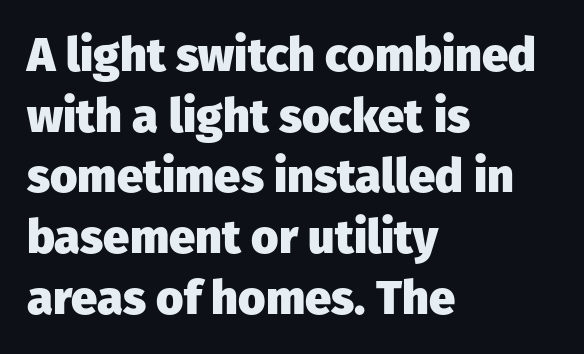
The image shows 47 px heavy sans-serif type, upright; set left-aligned, normal line spacing (1.29x), normal letter spacing, not underlined; low stroke contrast and a medium x-height.
